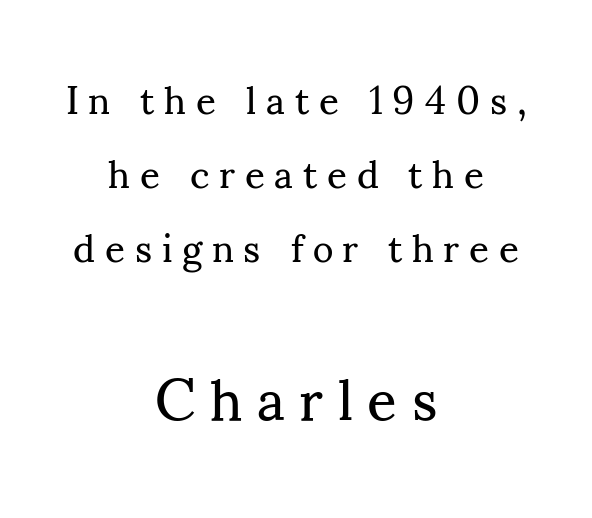
Q: Is the text bold? A: No.
Q: Is the text italic (slanted)? A: No, it is upright.
Q: Is the typeface a serif or a sans-serif typeface? A: Serif.
Q: Is the text underlined? A: No.
Q: How is the paragraph aligned? A: Centered.
Q: Is the spacing between letters normal or unusually wide? A: Unusually wide.
Q: Is the spacing between lines tight, normal or loose? A: Loose.
Q: Which block of text is set in a larger size, the first (top) or the second (bottom)? A: The second (bottom) one.
Q: Width (condensed, normal, or wide)? A: Normal.
Q: Stroke contrast? A: Medium.
Q: x-height? A: Small.
Q: Monospaced? A: No.
